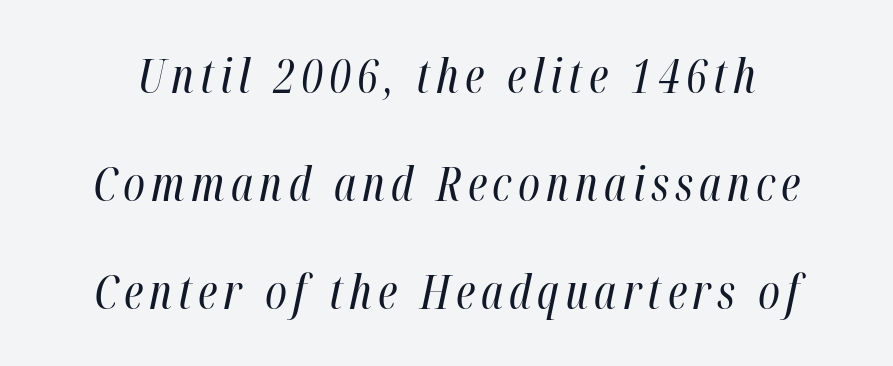
Anything drawn beneath the words? Only blank space. These lines were composed using italics. Character widths vary here, with narrow letters taking less room than wide ones. Does the leading feel generous? Absolutely, it's lavish.
